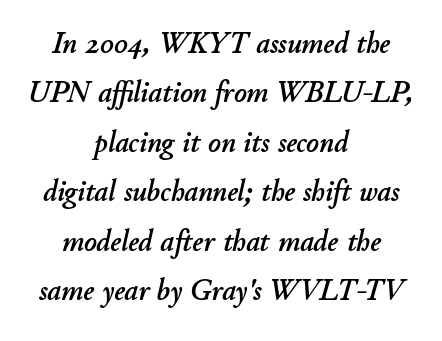
The image shows 30 px text type, italic (leaning right); set centered, normal line spacing (1.65x), normal letter spacing, not underlined; low stroke contrast and a small x-height.
